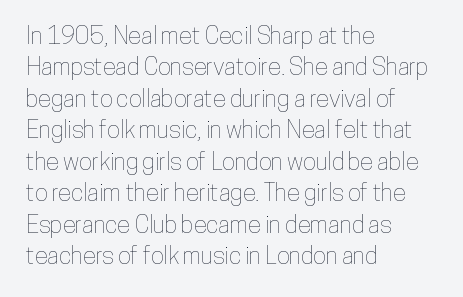
Q: Is the text italic (slanted)? A: No, it is upright.
Q: Is the text underlined? A: No.
Q: How is the paragraph aligned? A: Left-aligned.
Q: Is the spacing between letters normal or unusually wide? A: Normal.
Q: Is the spacing between lines tight, normal or loose? A: Normal.
